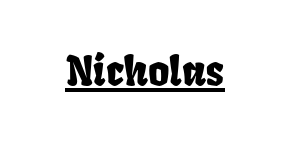
This sample has the flowing, uneven cadence of proportional lettering. These lines keep a tight, regular rhythm from letter to letter. What decoration does the sample have? An underline.
